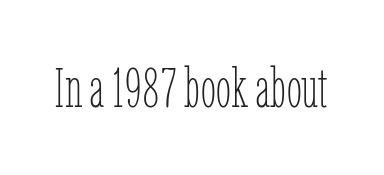
The image shows 55 px thin, condensed type, upright; set normal letter spacing, not underlined; low stroke contrast and a medium x-height.
